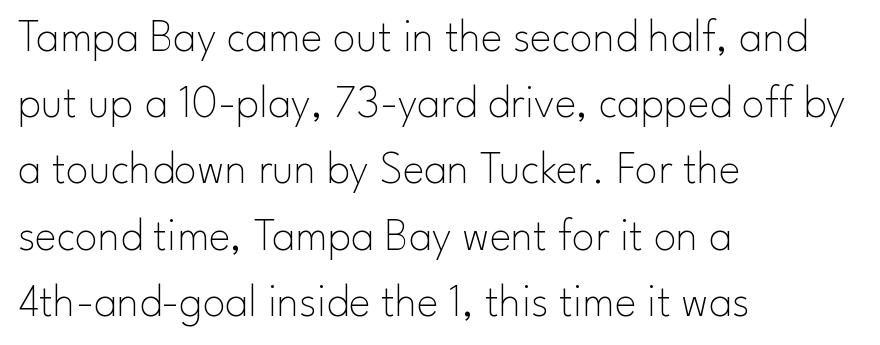
Q: Is the text bold? A: No.
Q: Is the text italic (slanted)? A: No, it is upright.
Q: Is the typeface a serif or a sans-serif typeface? A: Sans-serif.
Q: Is the text underlined? A: No.
Q: How is the paragraph aligned? A: Left-aligned.
Q: Is the spacing between letters normal or unusually wide? A: Normal.
Q: Is the spacing between lines tight, normal or loose? A: Normal.
Q: Width (condensed, normal, or wide)? A: Normal.
Q: Stroke contrast? A: Low.
Q: x-height? A: Small.
Q: Monospaced? A: No.
